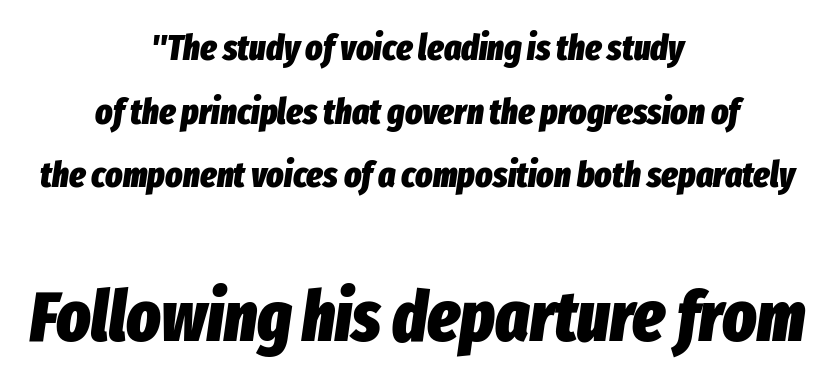
The image shows 71 px heavy, condensed type, italic (leaning right); set centered, line spacing 1.77x, normal letter spacing, not underlined; the second (bottom) block is 1.97x larger; low stroke contrast and a medium x-height.
